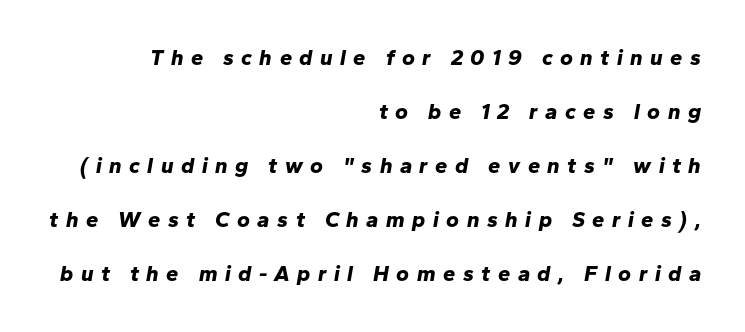
Loosely led — the rows are spread out. The letters are bold, with thick, heavy strokes. Layout note: lines flush right. It's the slanting kind of type. This rendering features lettering with no underline. The letters are spread apart with noticeably loose tracking.
